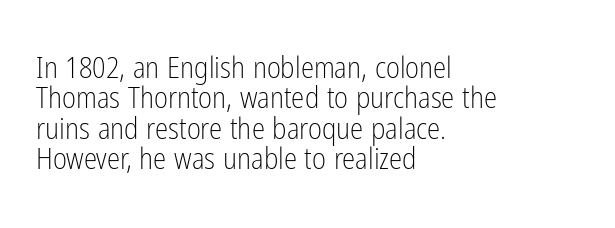
These lines are rendered in a variable-pitch font. Anything drawn beneath the words? Only blank space. The type is set solid horizontally, with unmodified tracking. Line beginnings align vertically; line endings do not.
